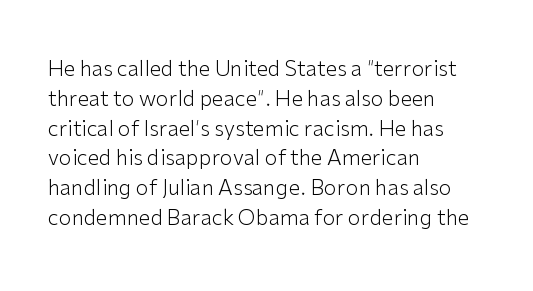
Quick note: interline space is typical. Nothing unusual about the tracking: characters are spaced as the font intends. Unmarked baselines from the first word to the last. No italicization has been applied; the sample stays upright.
